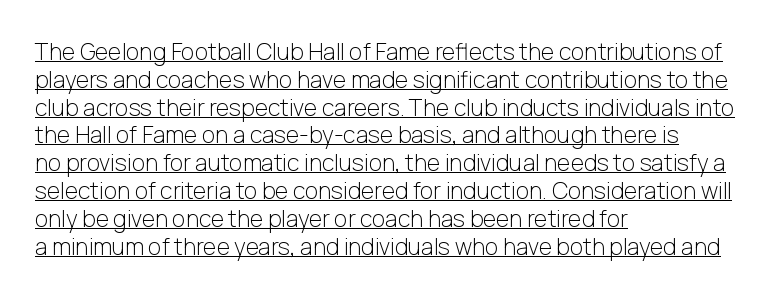
Q: Is the text bold? A: No.
Q: Is the text italic (slanted)? A: No, it is upright.
Q: Is the text underlined? A: Yes.
Q: How is the paragraph aligned? A: Left-aligned.
Q: Is the spacing between letters normal or unusually wide? A: Normal.
